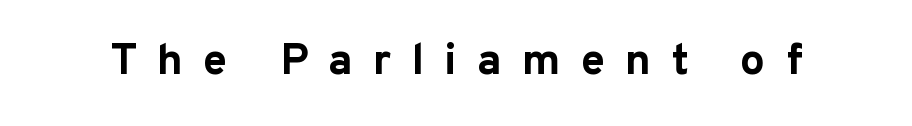
The image shows 44 px bold sans-serif type, upright; set unusually wide letter spacing (+0.46 em), not underlined; low stroke contrast and a medium x-height.
